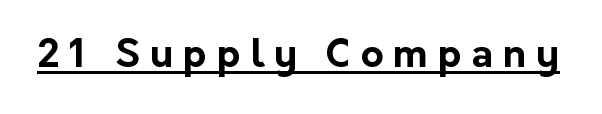
The image shows 39 px bold sans-serif type, upright; set unusually wide letter spacing (+0.25 em), underlined; low stroke contrast and a medium x-height.
